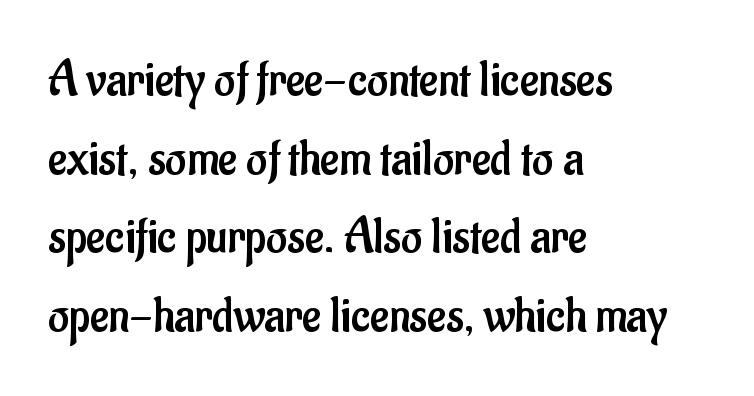
{"serif": "no", "italic": "no", "bold": "no", "weight": "regular", "width": "condensed", "stroke_contrast": "low", "x_height": "small", "monospaced": "no", "underline": "no", "align": "left", "line_spacing": "normal", "line_spacing_ratio": 1.54, "letter_spacing": "normal", "letter_spacing_em": 0.0, "glyph_px": 51}
